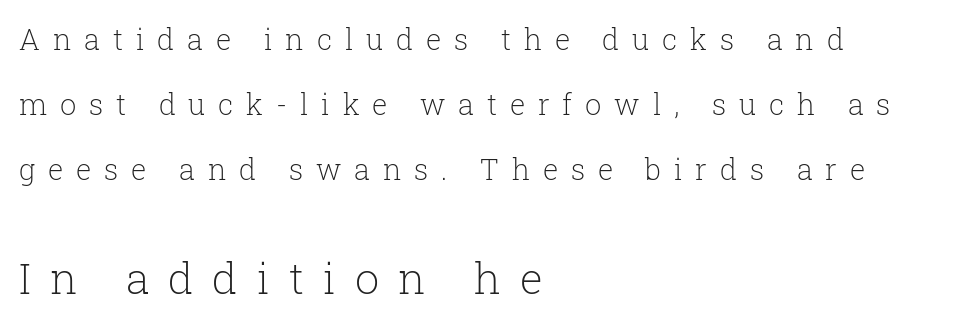
The image shows 43 px light serif type, upright; set left-aligned, loose line spacing (2.24x), unusually wide letter spacing (+0.44 em), not underlined; the second (bottom) block is 1.48x larger; low stroke contrast and a medium x-height.
